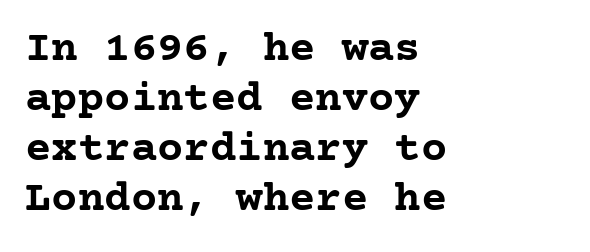
{"serif": "yes", "italic": "no", "bold": "yes", "weight": "semibold", "width": "normal", "stroke_contrast": "low", "x_height": "medium", "underline": "no", "align": "left", "line_spacing": "tight", "line_spacing_ratio": 1.14, "letter_spacing": "normal", "letter_spacing_em": 0.0, "glyph_px": 44}
